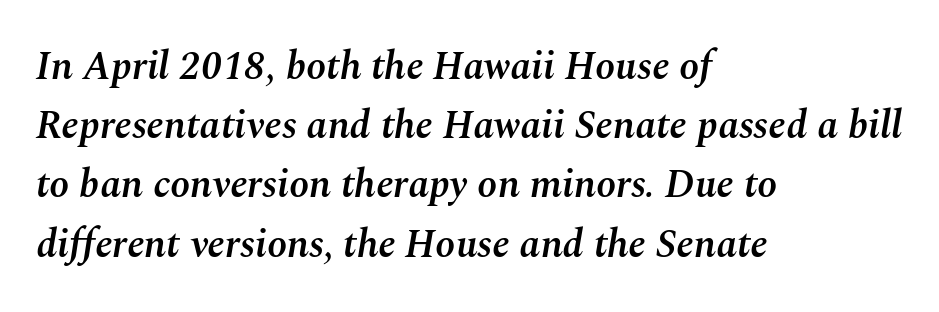
{"italic": "yes", "lean": "right", "slant_degrees": 10, "bold": "semi", "weight": "semibold", "width": "normal", "stroke_contrast": "medium", "x_height": "medium", "monospaced": "no", "underline": "no", "align": "left", "line_spacing": "normal", "line_spacing_ratio": 1.48, "letter_spacing": "normal", "letter_spacing_em": 0.0, "glyph_px": 40}
